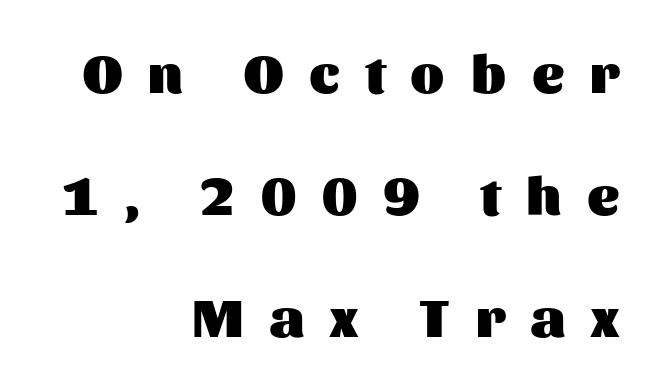
Q: Is the text bold? A: Yes.
Q: Is the text italic (slanted)? A: No, it is upright.
Q: Is the typeface a serif or a sans-serif typeface? A: Sans-serif.
Q: Is the text underlined? A: No.
Q: How is the paragraph aligned? A: Right-aligned.
Q: Is the spacing between letters normal or unusually wide? A: Unusually wide.
Q: Is the spacing between lines tight, normal or loose? A: Loose.
Q: Width (condensed, normal, or wide)? A: Normal.
Q: Stroke contrast? A: Medium.
Q: x-height? A: Medium.
Q: Monospaced? A: No.
